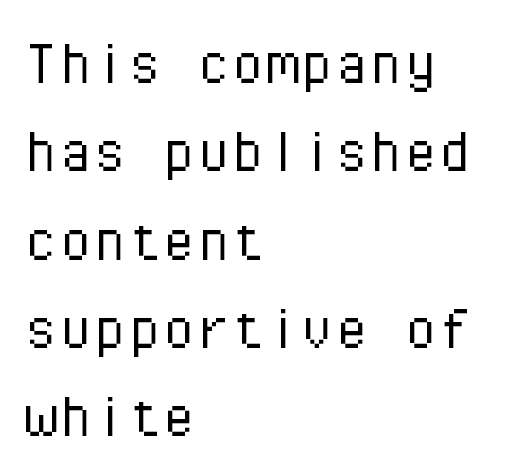
{"serif": "no", "italic": "no", "bold": "no", "weight": "light", "width": "normal", "stroke_contrast": "low", "x_height": "medium", "monospaced": "yes", "underline": "no", "align": "left", "line_spacing": "normal", "line_spacing_ratio": 1.28, "letter_spacing": "normal", "letter_spacing_em": 0.0, "glyph_px": 69}
